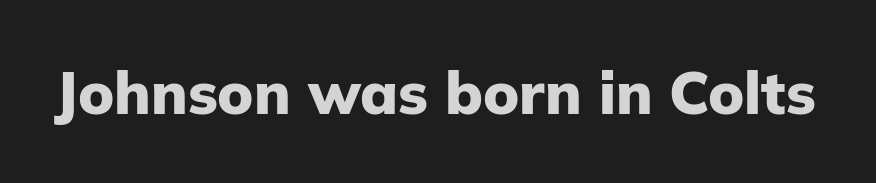
{"serif": "no", "italic": "no", "bold": "yes", "weight": "heavy", "width": "normal", "stroke_contrast": "low", "x_height": "medium", "monospaced": "no", "underline": "no", "letter_spacing": "normal", "letter_spacing_em": 0.0, "glyph_px": 59}
